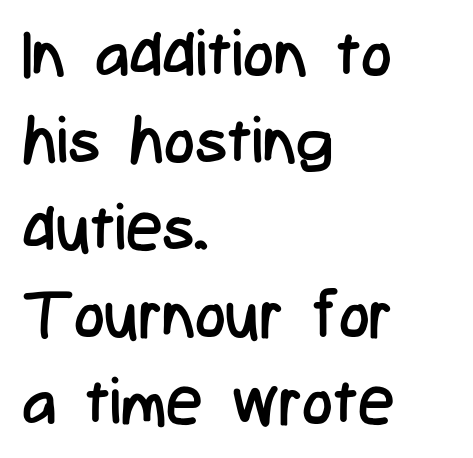
{"serif": "no", "italic": "no", "bold": "no", "weight": "regular", "width": "condensed", "stroke_contrast": "low", "x_height": "medium", "monospaced": "no", "underline": "no", "align": "left", "line_spacing": "normal", "line_spacing_ratio": 1.34, "letter_spacing": "normal", "letter_spacing_em": 0.0, "glyph_px": 65}
